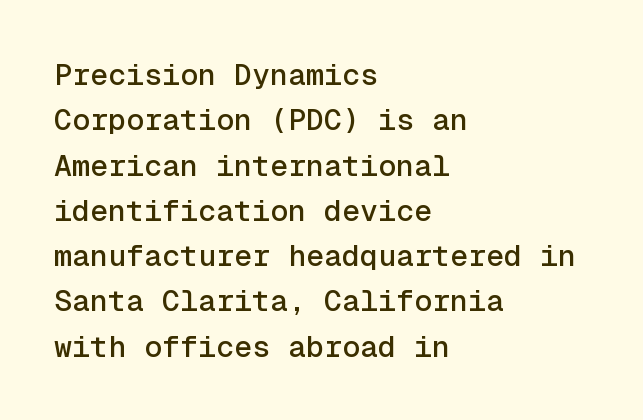
The image shows 30 px sans-serif type, upright, monospaced; set left-aligned, normal line spacing (1.51x), normal letter spacing, not underlined; a medium x-height.
